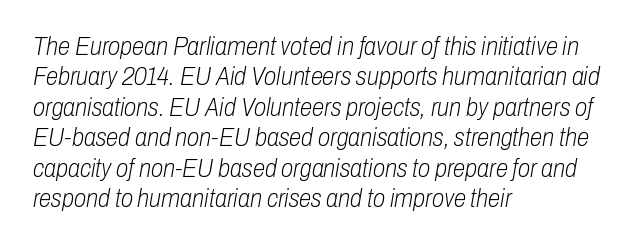
{"italic": "yes", "lean": "right", "slant_degrees": 10, "bold": "no", "underline": "no", "align": "left", "line_spacing_ratio": 1.22, "letter_spacing": "normal", "letter_spacing_em": 0.0, "glyph_px": 25}
